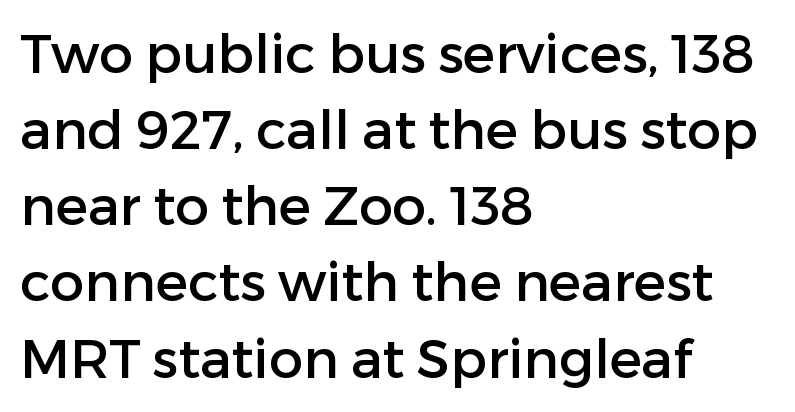
The typography opts for an upright posture over an oblique one. The leading is moderate, giving the passage an even texture. The passage shown is typed in a proportional face where columns would drift. A bare baseline throughout the passage. Default kerning and tracking; the words read as compact shapes. Leftover space on each line is placed entirely after the last word.
